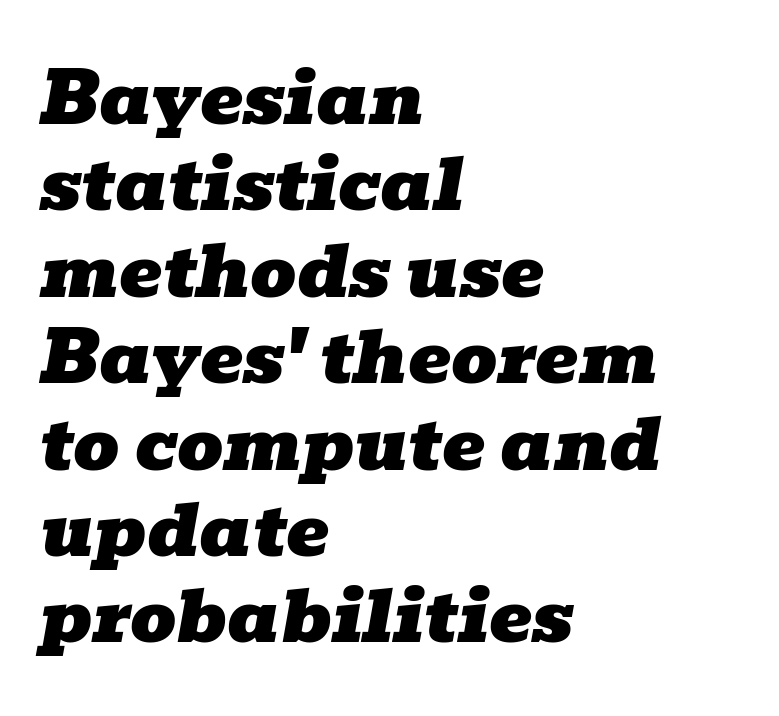
Q: Is the text italic (slanted)? A: Yes, it leans right by about 10 degrees.
Q: Is the typeface a serif or a sans-serif typeface? A: Serif.
Q: Is the text underlined? A: No.
Q: How is the paragraph aligned? A: Left-aligned.
Q: Is the spacing between letters normal or unusually wide? A: Normal.
Q: Width (condensed, normal, or wide)? A: Wide.
Q: Stroke contrast? A: Low.
Q: x-height? A: Medium.
Q: Monospaced? A: No.
